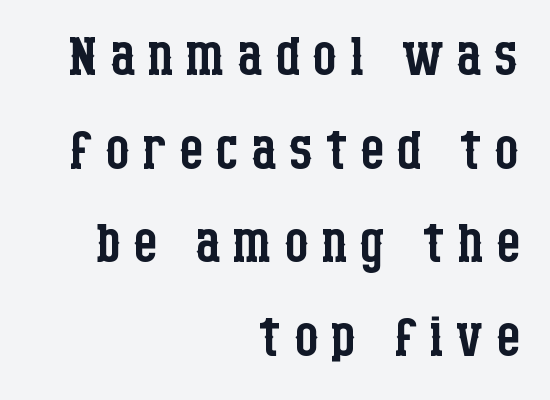
Q: Is the text bold? A: No.
Q: Is the text italic (slanted)? A: No, it is upright.
Q: Is the typeface a serif or a sans-serif typeface? A: Serif.
Q: Is the text underlined? A: No.
Q: How is the paragraph aligned? A: Right-aligned.
Q: Width (condensed, normal, or wide)? A: Condensed.
Q: Stroke contrast? A: Low.
Q: x-height? A: Large.
Q: Monospaced? A: No.
